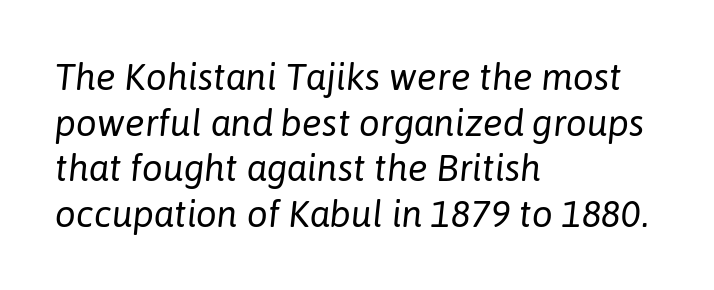
{"italic": "yes", "lean": "right", "slant_degrees": 6, "bold": "no", "weight": "regular", "width": "normal", "stroke_contrast": "low", "x_height": "medium", "monospaced": "no", "underline": "no", "align": "left", "line_spacing_ratio": 1.23, "letter_spacing": "normal", "letter_spacing_em": 0.0, "glyph_px": 37}
